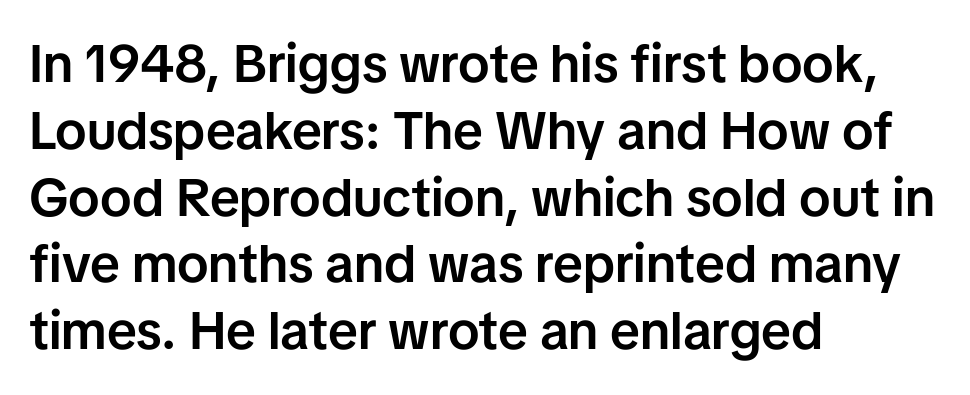
{"serif": "no", "italic": "no", "bold": "semi", "weight": "semibold", "width": "normal", "stroke_contrast": "low", "x_height": "medium", "monospaced": "no", "underline": "no", "align": "left", "line_spacing": "normal", "line_spacing_ratio": 1.26, "letter_spacing": "normal", "letter_spacing_em": 0.0, "glyph_px": 53}
